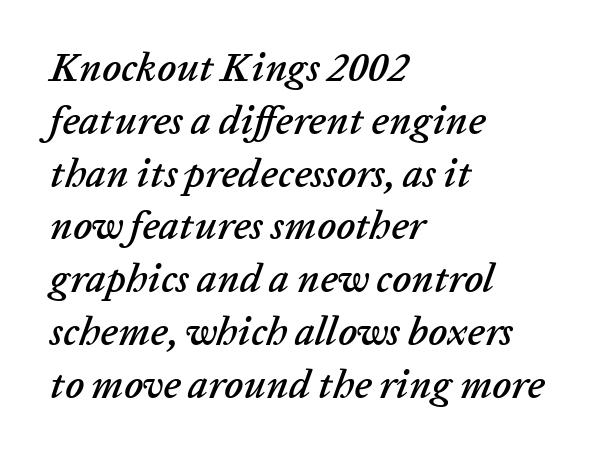
There's an unmistakable incline to the writing here. Proportional: the letters do not fall into vertical columns. These lines keep a tight, regular rhythm from letter to letter. The words here are not underlined. A classic flush-left, rag-right setting is used for this passage.
